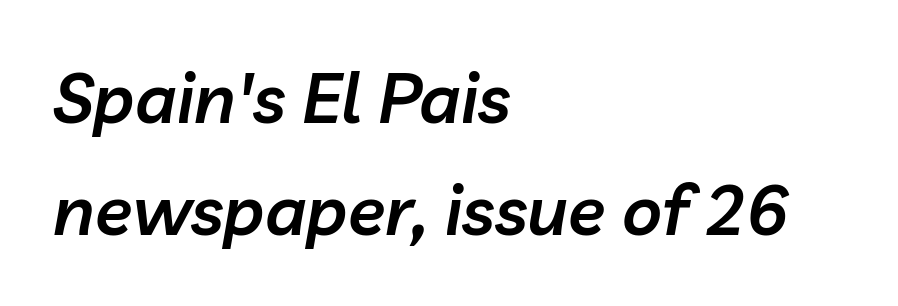
The image shows 69 px semibold type, italic (leaning right); set left-aligned, normal line spacing (1.62x), normal letter spacing, not underlined; low stroke contrast and a medium x-height.
